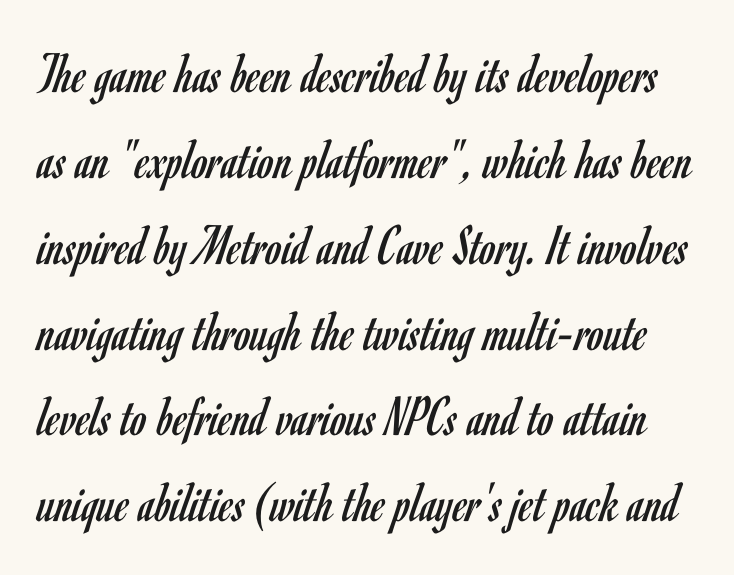
Each letter keeps its own natural width here, so spacing adapts to shape. Inter-character spacing is left at the font's built-in metrics. The face looks like a standard text weight, possibly lighter. Interline gaps are of average width in this sample. The font family rendered here belongs to the sans-serif group.
